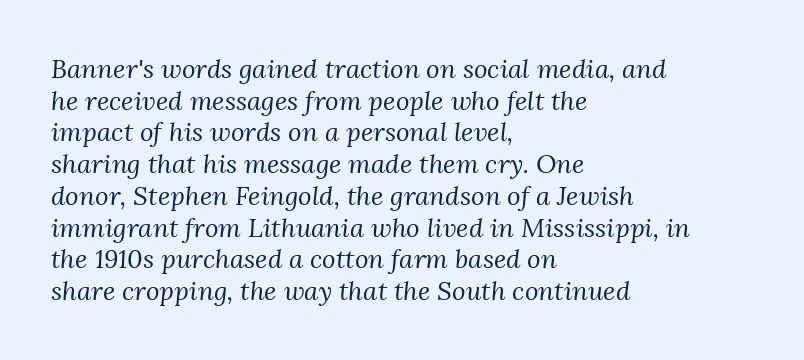
The image shows 26 px text type, italic (leaning right); set left-aligned, line spacing 1.22x, normal letter spacing, not underlined.
